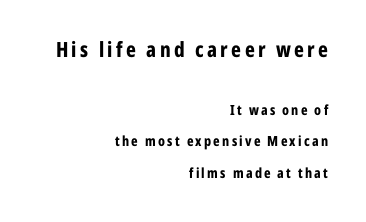
Q: Is the text bold? A: Yes.
Q: Is the text italic (slanted)? A: No, it is upright.
Q: Is the text underlined? A: No.
Q: How is the paragraph aligned? A: Right-aligned.
Q: Is the spacing between lines tight, normal or loose? A: Loose.
Q: Which block of text is set in a larger size, the first (top) or the second (bottom)? A: The first (top) one.
